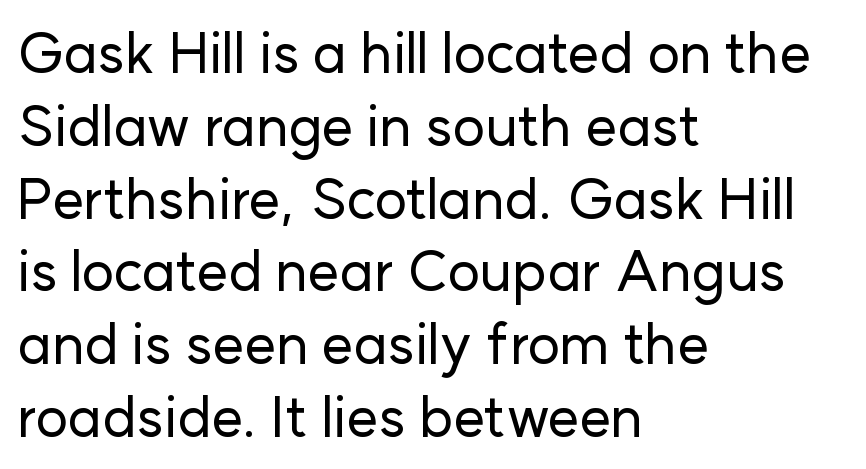
{"serif": "no", "italic": "no", "width": "normal", "stroke_contrast": "low", "x_height": "medium", "monospaced": "no", "underline": "no", "align": "left", "line_spacing": "normal", "line_spacing_ratio": 1.3, "letter_spacing": "normal", "letter_spacing_em": 0.0, "glyph_px": 56}
